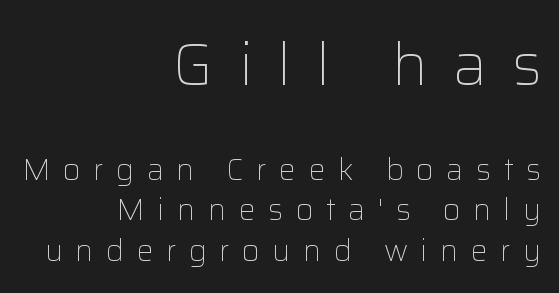
Q: Is the text bold? A: No.
Q: Is the text italic (slanted)? A: No, it is upright.
Q: Is the typeface a serif or a sans-serif typeface? A: Sans-serif.
Q: Is the text underlined? A: No.
Q: How is the paragraph aligned? A: Right-aligned.
Q: Is the spacing between letters normal or unusually wide? A: Unusually wide.
Q: Is the spacing between lines tight, normal or loose? A: Normal.
Q: Which block of text is set in a larger size, the first (top) or the second (bottom)? A: The first (top) one.
Q: Width (condensed, normal, or wide)? A: Normal.
Q: Stroke contrast? A: Low.
Q: x-height? A: Medium.
Q: Monospaced? A: No.
